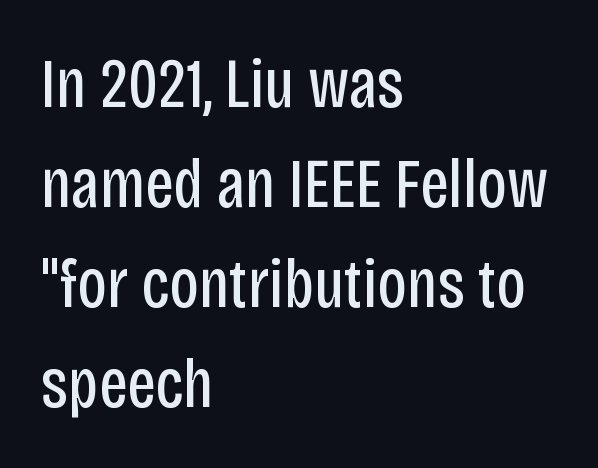
Q: Is the text bold? A: No.
Q: Is the text italic (slanted)? A: No, it is upright.
Q: Is the typeface a serif or a sans-serif typeface? A: Sans-serif.
Q: Is the text underlined? A: No.
Q: How is the paragraph aligned? A: Left-aligned.
Q: Is the spacing between letters normal or unusually wide? A: Normal.
Q: Is the spacing between lines tight, normal or loose? A: Normal.
Q: Width (condensed, normal, or wide)? A: Condensed.
Q: Stroke contrast? A: Low.
Q: x-height? A: Large.
Q: Monospaced? A: No.
